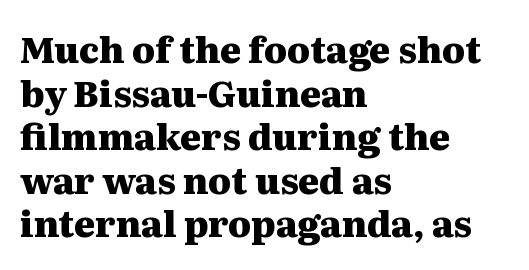
Q: Is the text bold? A: Yes.
Q: Is the text italic (slanted)? A: No, it is upright.
Q: Is the typeface a serif or a sans-serif typeface? A: Serif.
Q: Is the text underlined? A: No.
Q: How is the paragraph aligned? A: Left-aligned.
Q: Is the spacing between letters normal or unusually wide? A: Normal.
Q: Width (condensed, normal, or wide)? A: Wide.
Q: Stroke contrast? A: Medium.
Q: x-height? A: Medium.
Q: Monospaced? A: No.
